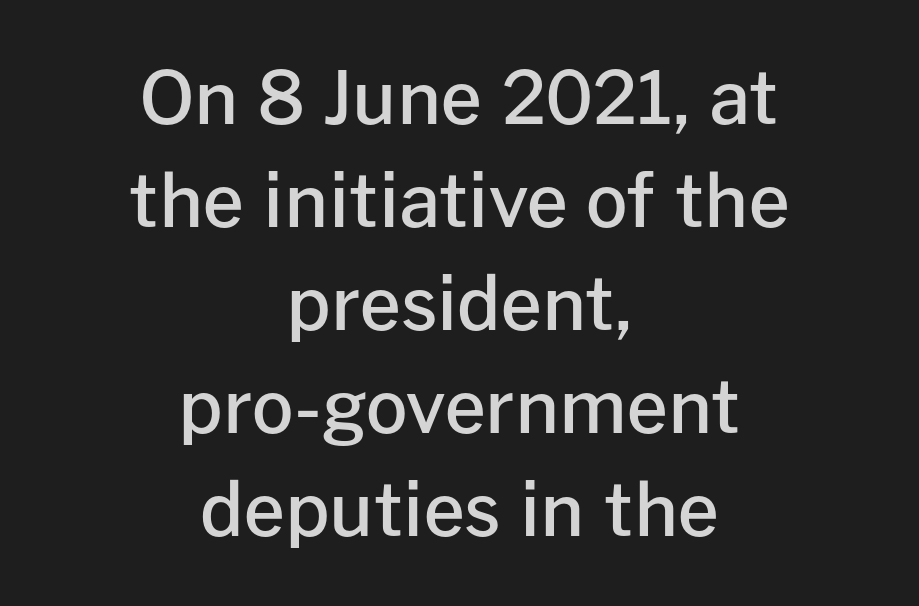
This block has exactly the height ordinary leading produces. Note the varied advance widths — an 'i' is clearly narrower than an 'm'. Clear beneath every line of the passage. Designer's note — italics off, roman on.
